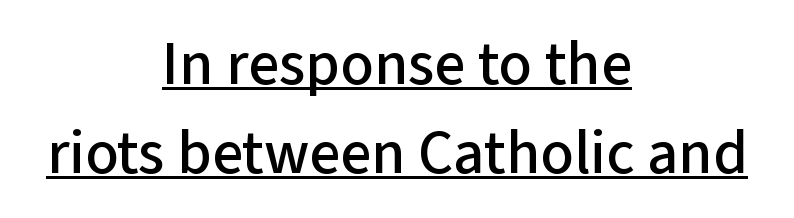
The image shows 62 px sans-serif type, upright; set centered, normal line spacing (1.43x), normal letter spacing, underlined; low stroke contrast and a medium x-height.
